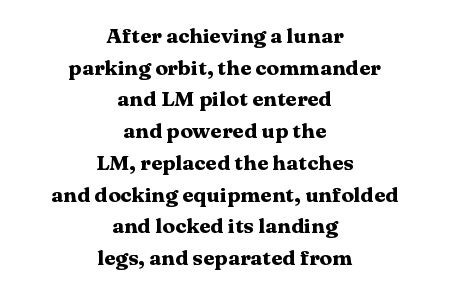
The image shows 21 px bold type, upright; set centered, normal line spacing (1.51x), normal letter spacing, not underlined.
